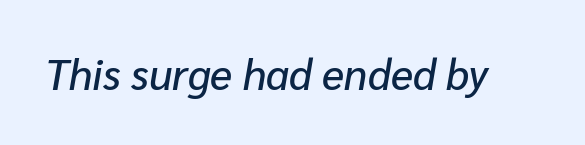
{"italic": "yes", "lean": "right", "slant_degrees": 10, "width": "normal", "stroke_contrast": "low", "x_height": "medium", "monospaced": "no", "underline": "no", "letter_spacing": "normal", "letter_spacing_em": 0.0, "glyph_px": 42}
